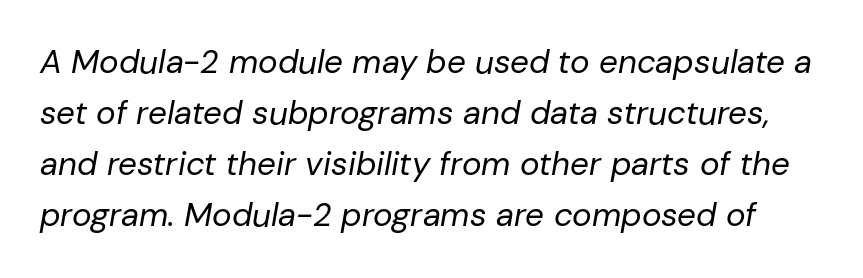
{"italic": "yes", "lean": "right", "slant_degrees": 10, "bold": "no", "weight": "regular", "width": "normal", "stroke_contrast": "low", "x_height": "medium", "monospaced": "no", "underline": "no", "line_spacing": "normal", "line_spacing_ratio": 1.55, "letter_spacing": "normal", "letter_spacing_em": 0.0, "glyph_px": 33}
